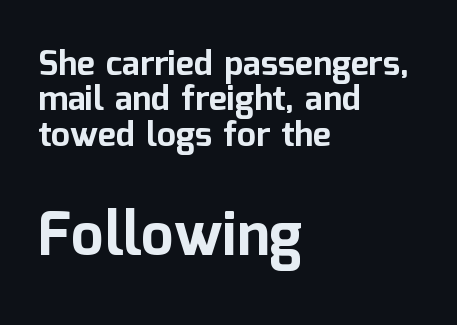
{"serif": "no", "italic": "no", "bold": "yes", "weight": "bold", "width": "normal", "stroke_contrast": "low", "x_height": "medium", "monospaced": "no", "underline": "no", "align": "left", "line_spacing": "tight", "line_spacing_ratio": 1.04, "letter_spacing": "normal", "letter_spacing_em": 0.0, "larger_block": "second", "size_ratio": 1.74, "glyph_px": 59}
